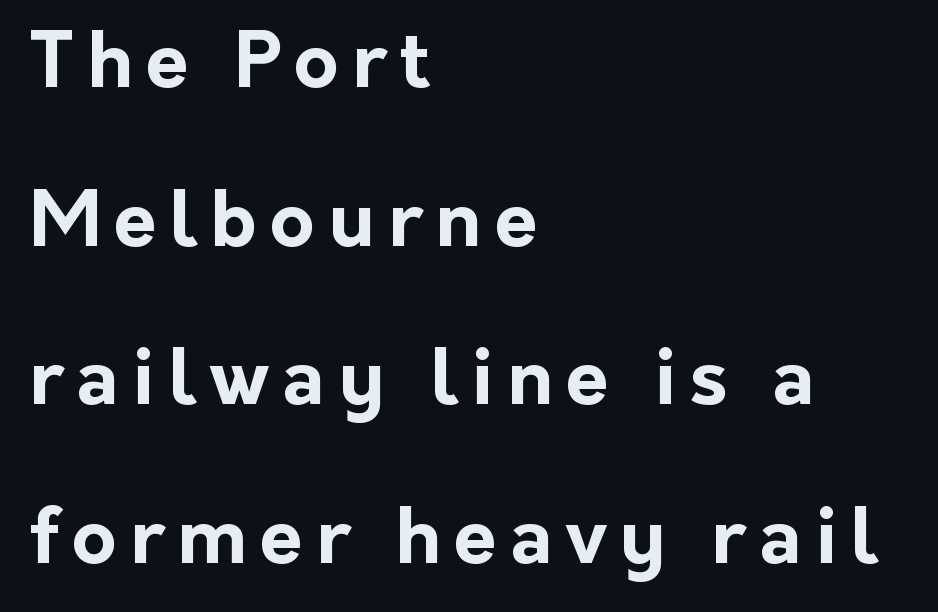
The image shows 77 px bold sans-serif type, upright; set left-aligned, loose line spacing (2.06x), not underlined; low stroke contrast and a medium x-height.
